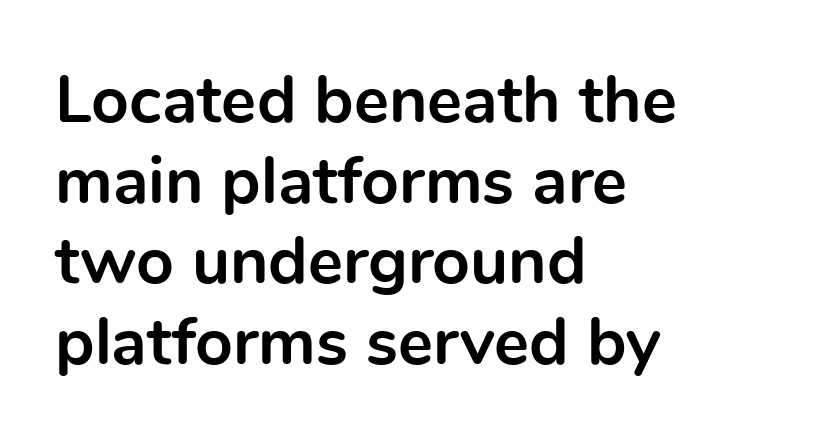
Plain, unruled lines of type. Nope, no serifs anywhere on these letters. The typesetter chose a ragged-right arrangement here. Does the weight exceed regular? Yes, all the way to bold. Looks like regular typesetting: each glyph gets only the width it needs.
